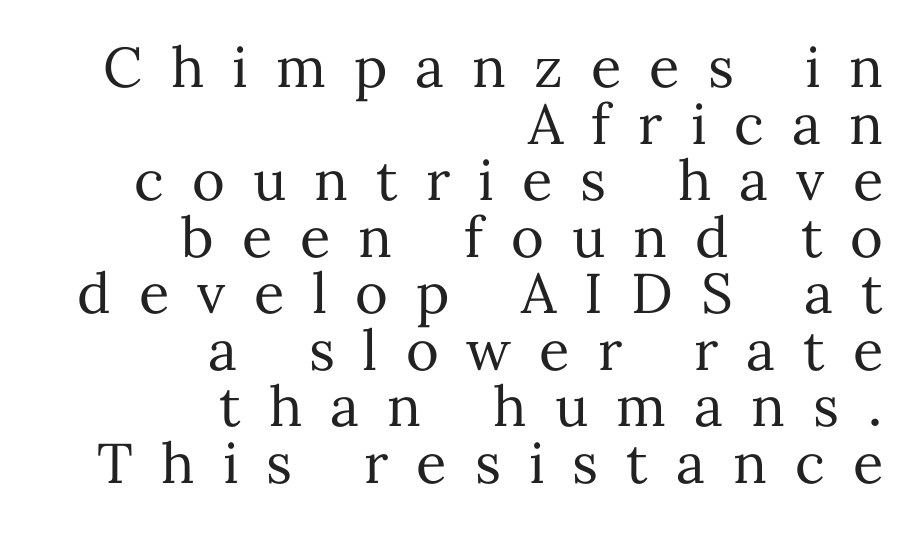
{"italic": "no", "bold": "no", "weight": "regular", "width": "normal", "stroke_contrast": "medium", "x_height": "medium", "monospaced": "no", "underline": "no", "align": "right", "line_spacing": "tight", "line_spacing_ratio": 1.01, "letter_spacing": "wide", "letter_spacing_em": 0.5, "glyph_px": 56}
